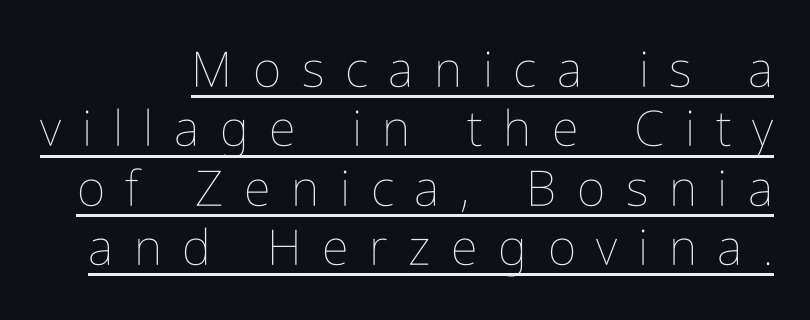
The image shows 49 px thin, condensed type, upright; set line spacing 1.21x, unusually wide letter spacing (+0.42 em), underlined; low stroke contrast and a medium x-height.
